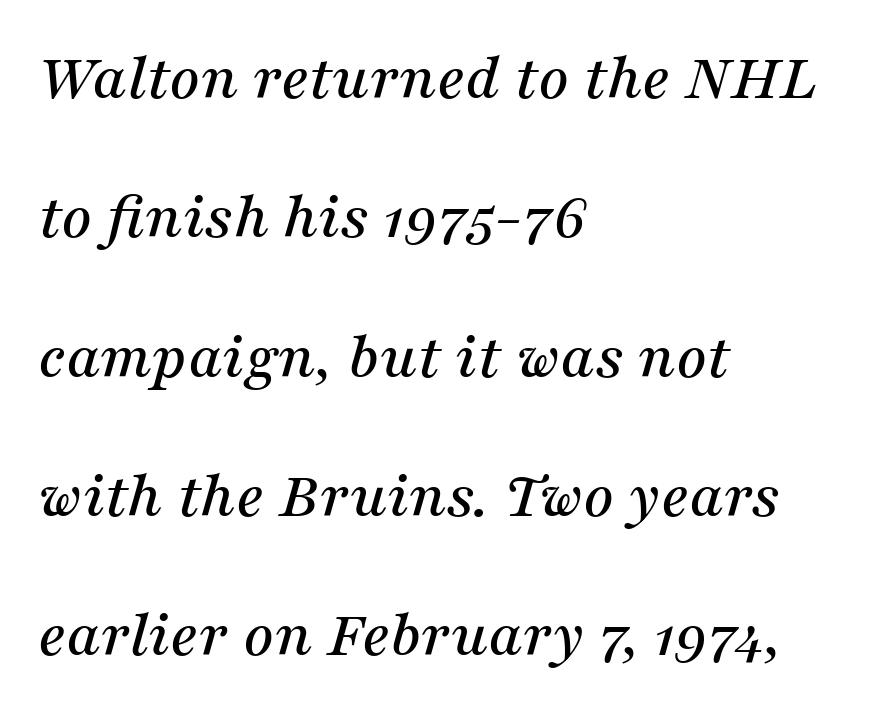
This sample has the flowing, uneven cadence of proportional lettering. Type style note: has serifs. The space between consecutive lines is lavish. Line beginnings align vertically; line endings do not.
